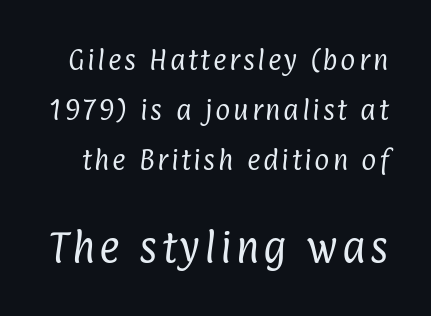
Q: Is the text bold? A: No.
Q: Is the typeface a serif or a sans-serif typeface? A: Sans-serif.
Q: Is the text underlined? A: No.
Q: Is the spacing between lines tight, normal or loose? A: Loose.
Q: Which block of text is set in a larger size, the first (top) or the second (bottom)? A: The second (bottom) one.
Q: Width (condensed, normal, or wide)? A: Condensed.
Q: Stroke contrast? A: Low.
Q: x-height? A: Medium.
Q: Monospaced? A: No.
